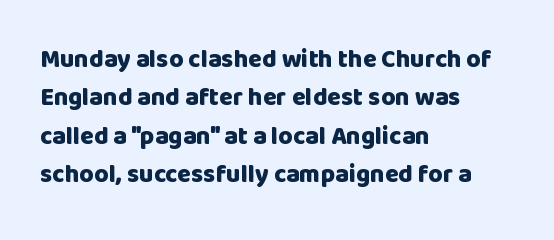
The image shows 25 px bold type, upright; set left-aligned, normal line spacing (1.54x), normal letter spacing, not underlined.
